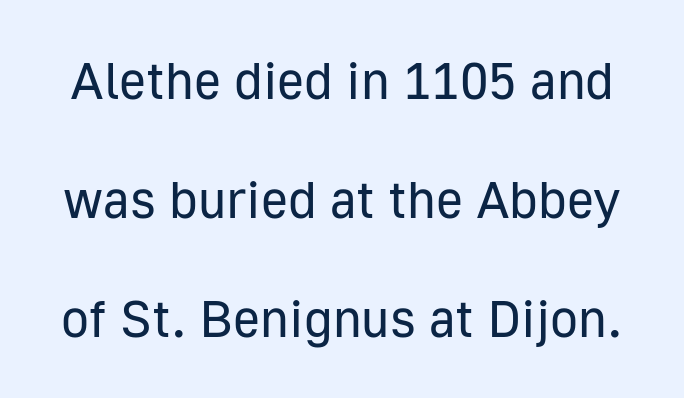
{"serif": "no", "italic": "no", "bold": "no", "weight": "regular", "width": "normal", "stroke_contrast": "low", "x_height": "medium", "monospaced": "no", "underline": "no", "line_spacing": "loose", "line_spacing_ratio": 2.29, "letter_spacing": "normal", "letter_spacing_em": 0.0, "glyph_px": 52}
